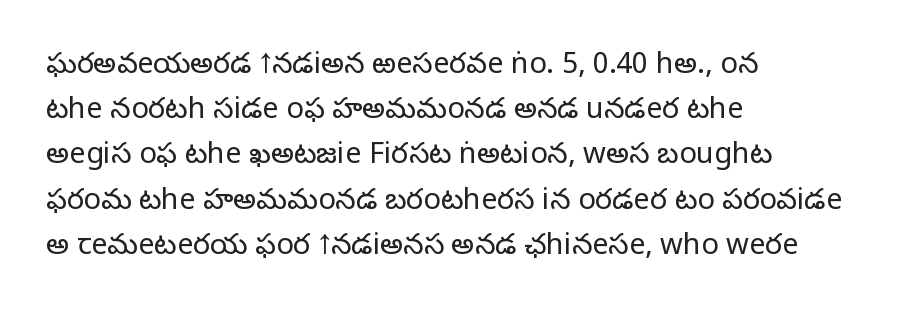
Q: Is the text bold? A: No.
Q: Is the text italic (slanted)? A: No, it is upright.
Q: Is the typeface a serif or a sans-serif typeface? A: Sans-serif.
Q: Is the text underlined? A: No.
Q: How is the paragraph aligned? A: Left-aligned.
Q: Is the spacing between letters normal or unusually wide? A: Normal.
Q: Is the spacing between lines tight, normal or loose? A: Normal.
Q: Width (condensed, normal, or wide)? A: Normal.
Q: Stroke contrast? A: Low.
Q: x-height? A: Medium.
Q: Monospaced? A: No.
